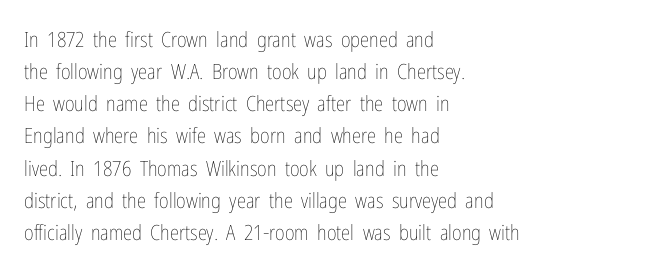
{"italic": "no", "bold": "no", "underline": "no", "align": "left", "line_spacing": "normal", "line_spacing_ratio": 1.53, "letter_spacing": "normal", "letter_spacing_em": 0.0, "glyph_px": 21}
